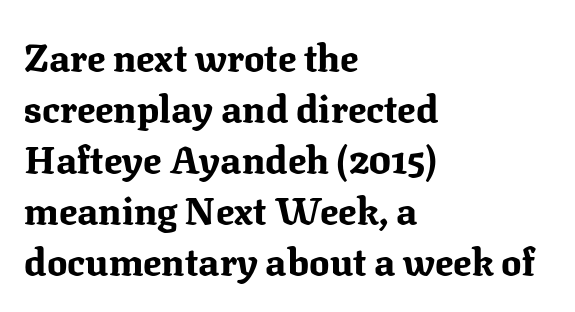
{"serif": "yes", "italic": "no", "bold": "yes", "weight": "bold", "width": "normal", "stroke_contrast": "medium", "x_height": "medium", "monospaced": "no", "underline": "no", "align": "left", "line_spacing": "normal", "line_spacing_ratio": 1.34, "letter_spacing": "normal", "letter_spacing_em": 0.0, "glyph_px": 38}
